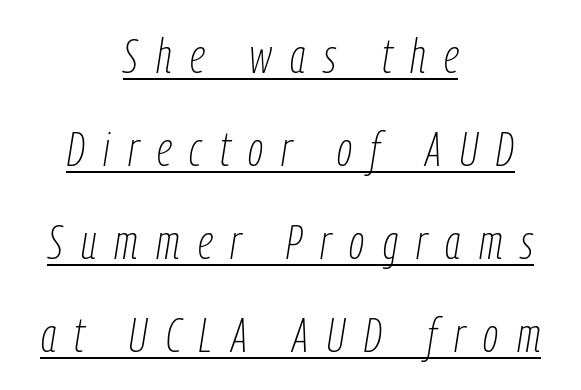
The image shows 48 px thin, condensed type, italic (leaning right); set centered, loose line spacing (1.94x), unusually wide letter spacing (+0.38 em), underlined; low stroke contrast and a medium x-height.
